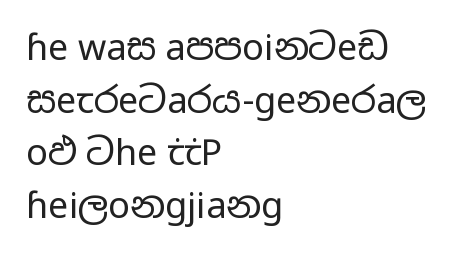
Q: Is the text bold? A: No.
Q: Is the text italic (slanted)? A: No, it is upright.
Q: Is the typeface a serif or a sans-serif typeface? A: Sans-serif.
Q: Is the text underlined? A: No.
Q: How is the paragraph aligned? A: Left-aligned.
Q: Is the spacing between letters normal or unusually wide? A: Normal.
Q: Is the spacing between lines tight, normal or loose? A: Normal.
Q: Width (condensed, normal, or wide)? A: Wide.
Q: Stroke contrast? A: Low.
Q: x-height? A: Medium.
Q: Monospaced? A: No.
